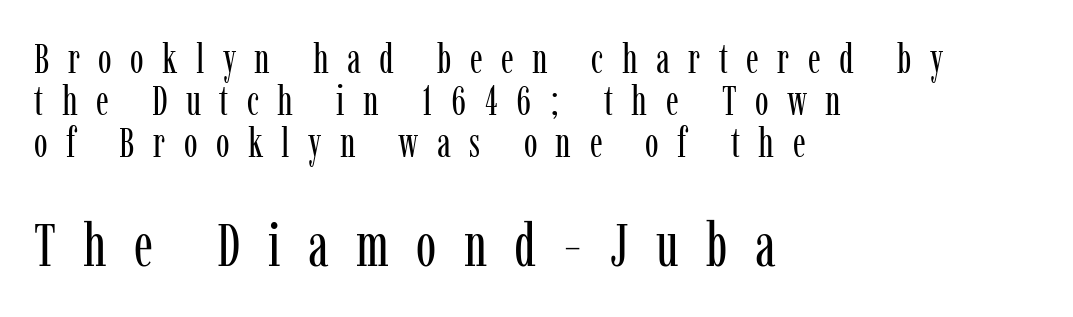
The image shows 61 px regular-weight, condensed serif type, upright; set left-aligned, tight line spacing (1.02x), unusually wide letter spacing (+0.45 em), not underlined; the second (bottom) block is 1.49x larger; low stroke contrast and a medium x-height.
